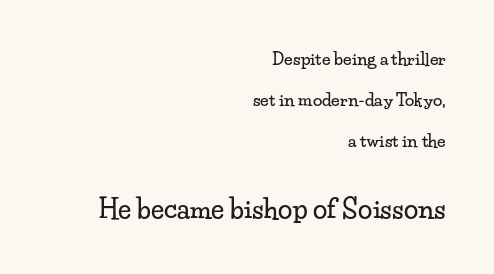
The second block has been scaled up relative to the first. Ascenders rise straight up at ninety degrees. The rendering uses a large line-height, opening up the rows. Line ends are locked; line starts wander. The gaps between neighbouring characters are ordinary and unremarkable. Type without underlining.
